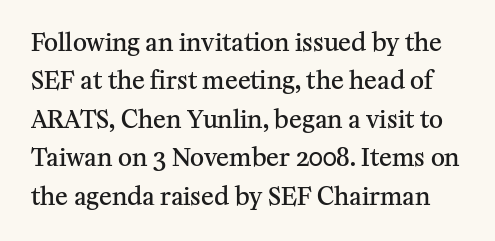
The image shows 24 px text type, upright; set normal line spacing (1.6x), normal letter spacing, not underlined.
